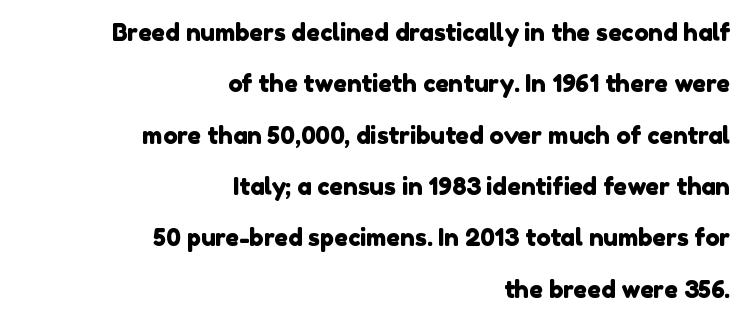
Q: Is the text underlined? A: No.
Q: How is the paragraph aligned? A: Right-aligned.
Q: Is the spacing between letters normal or unusually wide? A: Normal.
Q: Is the spacing between lines tight, normal or loose? A: Loose.
